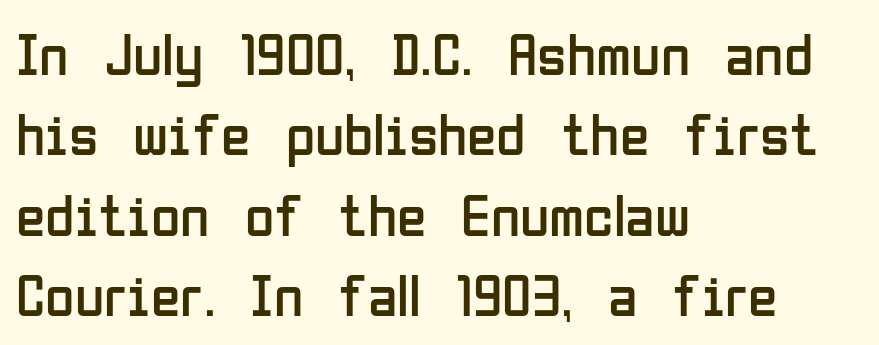
{"serif": "no", "italic": "no", "bold": "no", "weight": "regular", "width": "condensed", "stroke_contrast": "low", "x_height": "medium", "monospaced": "no", "underline": "no", "align": "left", "line_spacing": "normal", "line_spacing_ratio": 1.34, "letter_spacing": "normal", "letter_spacing_em": 0.0, "glyph_px": 60}
